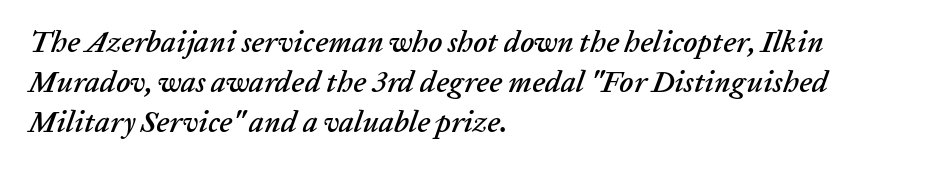
The image shows 30 px text type, italic (leaning right); set left-aligned, normal line spacing (1.33x), normal letter spacing, not underlined; low stroke contrast and a medium x-height.
